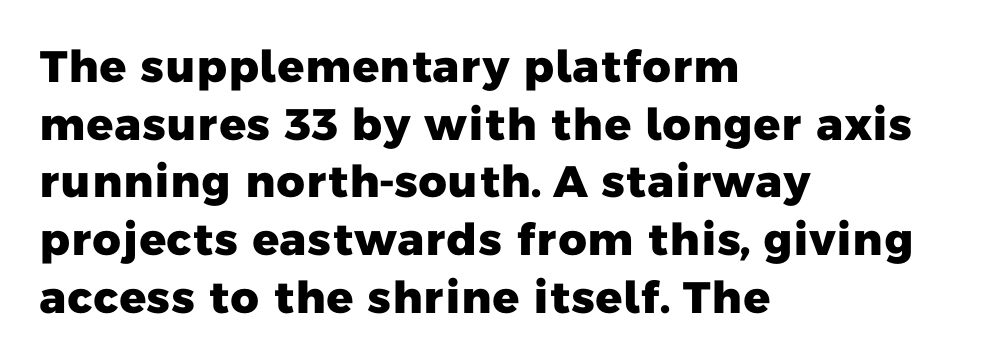
The image shows 44 px heavy sans-serif type; set left-aligned, normal line spacing (1.31x), normal letter spacing, not underlined; low stroke contrast and a medium x-height.
